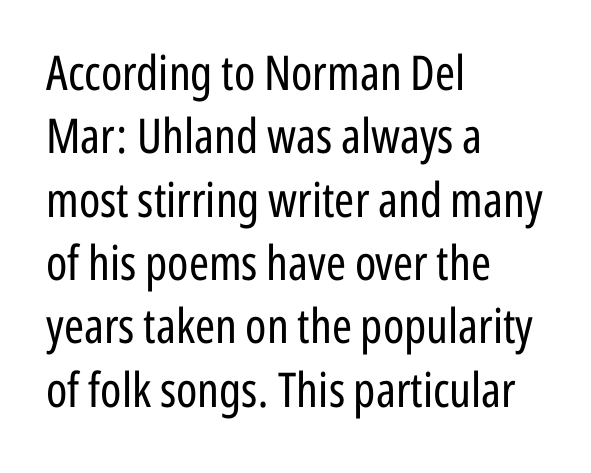
{"serif": "no", "italic": "no", "bold": "no", "weight": "regular", "width": "condensed", "stroke_contrast": "low", "x_height": "medium", "monospaced": "no", "underline": "no", "align": "left", "line_spacing": "normal", "line_spacing_ratio": 1.32, "letter_spacing": "normal", "letter_spacing_em": 0.0, "glyph_px": 48}
